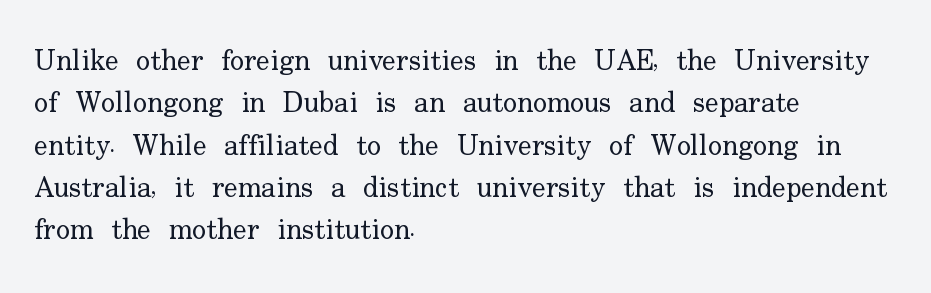
Q: Is the text bold? A: No.
Q: Is the text italic (slanted)? A: No, it is upright.
Q: Is the typeface a serif or a sans-serif typeface? A: Serif.
Q: Is the text underlined? A: No.
Q: How is the paragraph aligned? A: Left-aligned.
Q: Is the spacing between letters normal or unusually wide? A: Normal.
Q: Is the spacing between lines tight, normal or loose? A: Normal.
Q: Width (condensed, normal, or wide)? A: Normal.
Q: Stroke contrast? A: Low.
Q: x-height? A: Small.
Q: Monospaced? A: No.
